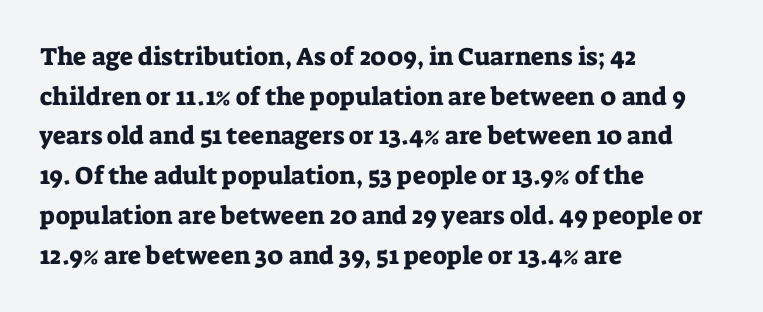
Words appear dense and cohesive because spacing is normal. Italic? Not at all — the glyphs are vertical. Horizontally, the lines are justified to the leading edge only. Leading matches the norm, producing a regular column. Each row of text sits above clean, open space.
